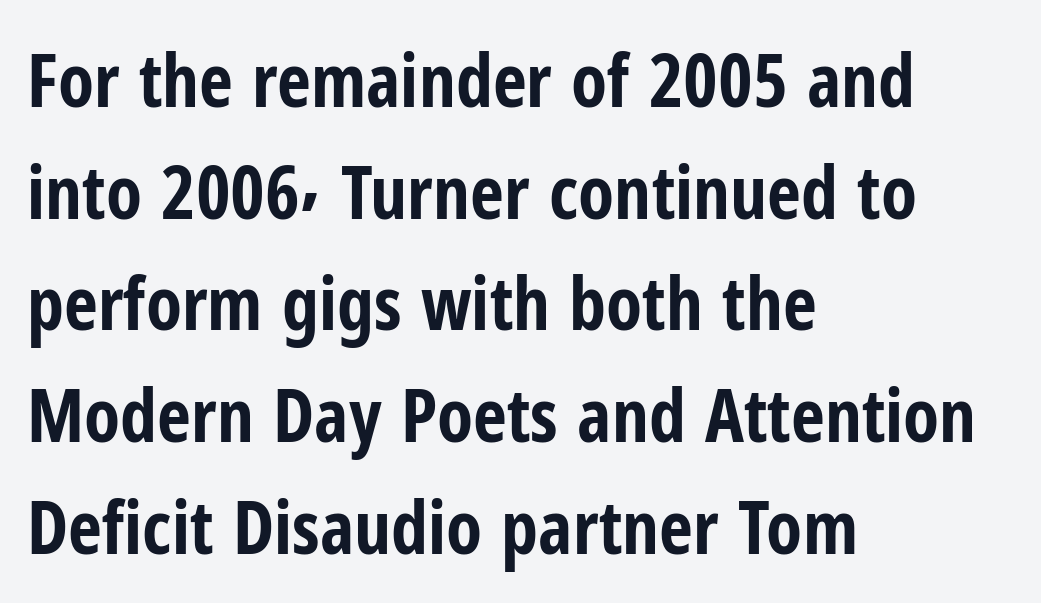
Glance below the letters and you will spot only blank space. Quick note: interline space is typical. In terms of letterspacing, this is plain default setting. Stroke thickness is high; the sample reads as a true bold.
